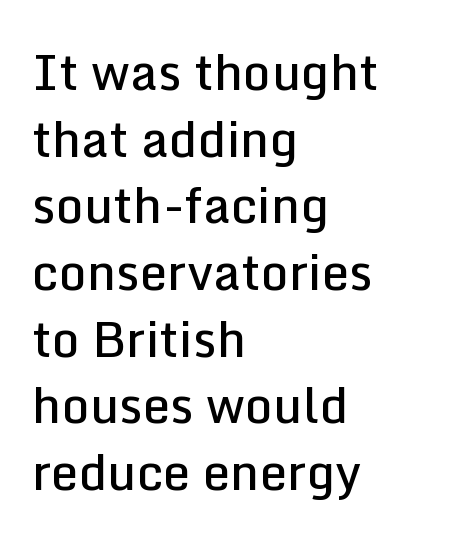
{"serif": "no", "italic": "no", "bold": "semi", "weight": "semibold", "width": "normal", "stroke_contrast": "low", "x_height": "medium", "monospaced": "no", "underline": "no", "align": "left", "line_spacing": "normal", "line_spacing_ratio": 1.36, "letter_spacing": "normal", "letter_spacing_em": 0.0, "glyph_px": 49}
